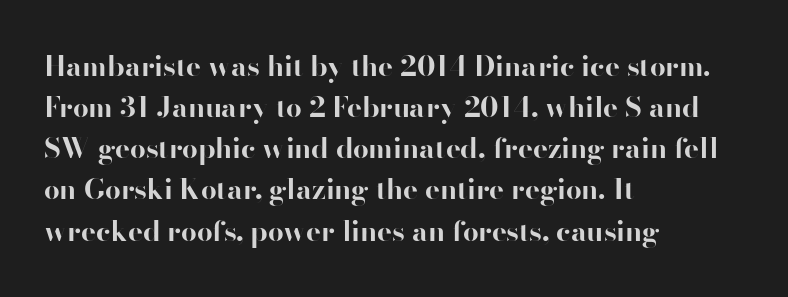
Do the letters lean? They stand straight. All the whitespace from short lines collects on the right. Note the varied advance widths — an 'i' is clearly narrower than an 'm'. Notice how descenders clear the ascenders below comfortably — that's standard leading.
